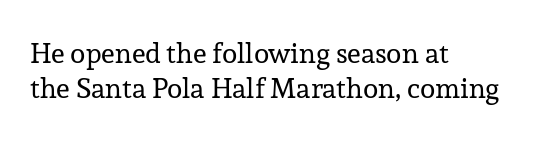
In terms of posture, this sample is upright. This rendering leaves character spacing at its baseline value. Regular leading. Serif or sans? Serif — the stroke terminals have little feet.
